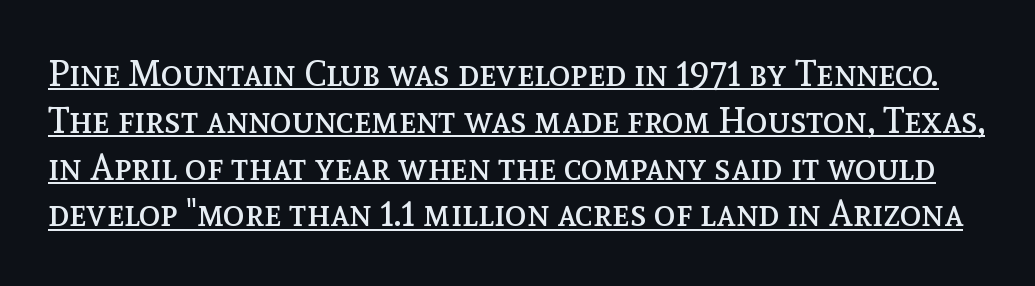
Q: Is the text bold? A: No.
Q: Is the text italic (slanted)? A: No, it is upright.
Q: Is the text underlined? A: Yes.
Q: Is the spacing between letters normal or unusually wide? A: Normal.
Q: Is the spacing between lines tight, normal or loose? A: Normal.
Q: Width (condensed, normal, or wide)? A: Normal.
Q: x-height? A: Medium.
Q: Monospaced? A: No.
